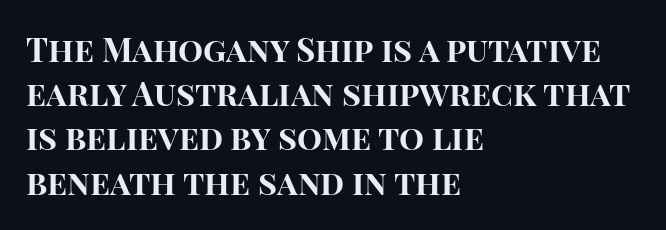
The image shows 33 px bold sans-serif type, upright; set left-aligned, normal line spacing (1.34x), normal letter spacing, not underlined; high stroke contrast and a large x-height.
